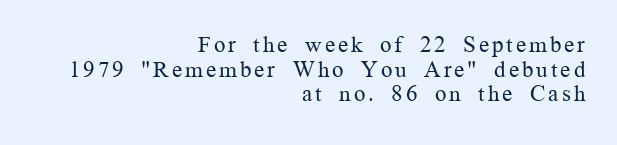
{"italic": "no", "bold": "no", "underline": "no", "align": "right", "line_spacing": "tight", "line_spacing_ratio": 1.07, "glyph_px": 23}
